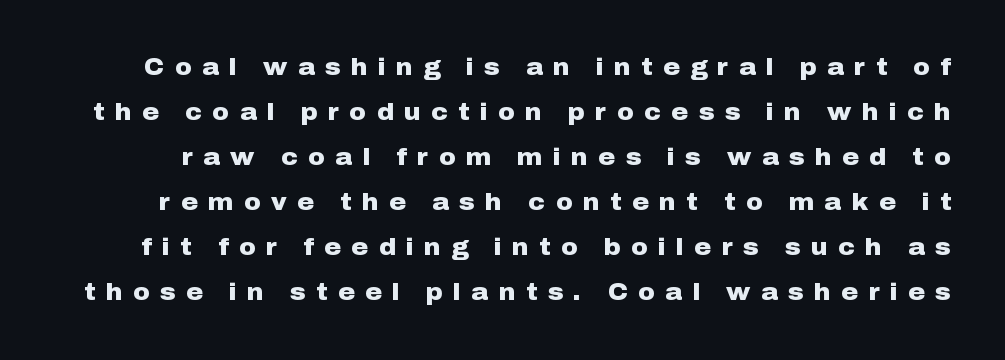
Q: Is the text bold? A: Yes.
Q: Is the text italic (slanted)? A: No, it is upright.
Q: Is the text underlined? A: No.
Q: Is the spacing between letters normal or unusually wide? A: Unusually wide.
Q: Is the spacing between lines tight, normal or loose? A: Loose.
